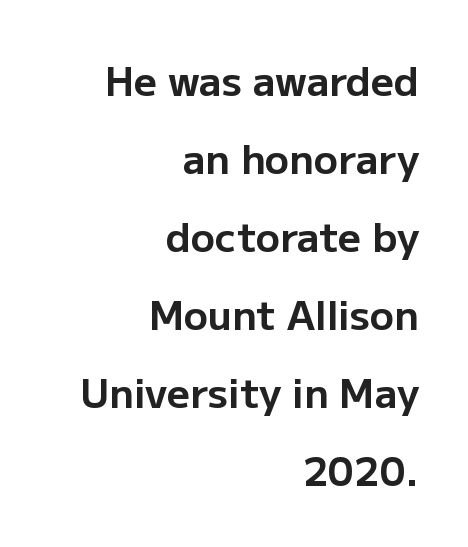
The image shows 40 px bold sans-serif type, upright; set right-aligned, loose line spacing (1.95x), normal letter spacing, not underlined; low stroke contrast and a medium x-height.
